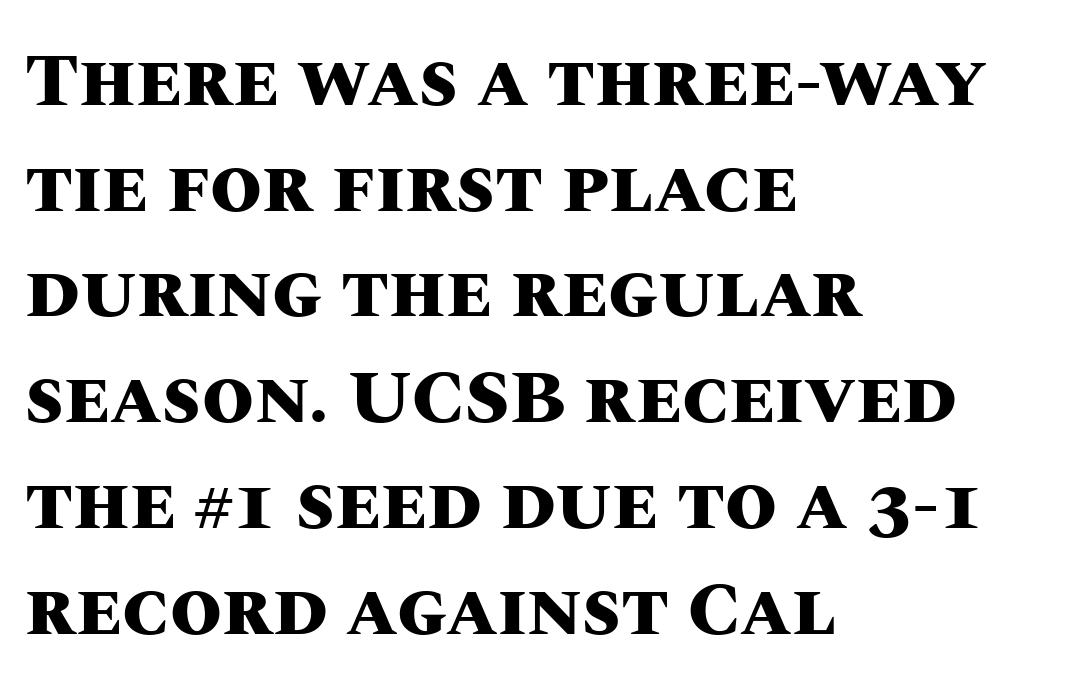
A roman cut, with each character standing at attention. The setting favours the left margin, as ordinary paragraphs usually do. These lines are rendered in a variable-pitch font. Observe the ordinary spacing: letters are neighbours, not strangers. The block of text has a typical density, with ordinary space between rows. Emphasis by weight is at full strength: bold.
